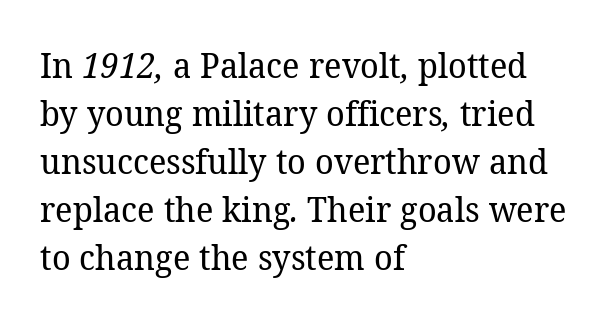
Visually the block forms a straight wall on the left and a jagged coastline on the right. Short note: letters normally spaced. The space directly below the letters is spotless. The passage shown stacks its lines at a standard gap. Each letter keeps its own natural width here, so spacing adapts to shape.
